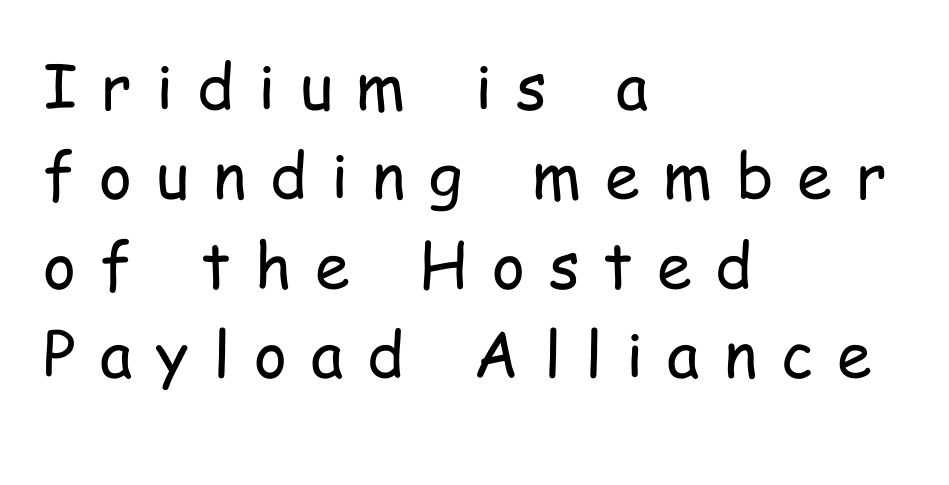
Q: Is the text bold? A: No.
Q: Is the text italic (slanted)? A: No, it is upright.
Q: Is the typeface a serif or a sans-serif typeface? A: Sans-serif.
Q: Is the text underlined? A: No.
Q: How is the paragraph aligned? A: Left-aligned.
Q: Is the spacing between letters normal or unusually wide? A: Unusually wide.
Q: Is the spacing between lines tight, normal or loose? A: Normal.
Q: Width (condensed, normal, or wide)? A: Condensed.
Q: Stroke contrast? A: Low.
Q: x-height? A: Medium.
Q: Monospaced? A: No.
